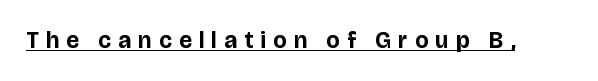
The image shows 23 px bold type, upright; set unusually wide letter spacing (+0.32 em), underlined.
